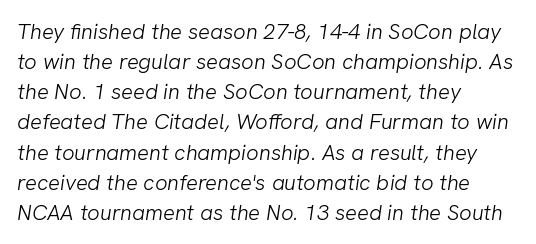
{"bold": "no", "underline": "no", "align": "left", "line_spacing": "normal", "line_spacing_ratio": 1.37, "letter_spacing": "normal", "letter_spacing_em": 0.0, "glyph_px": 22}
